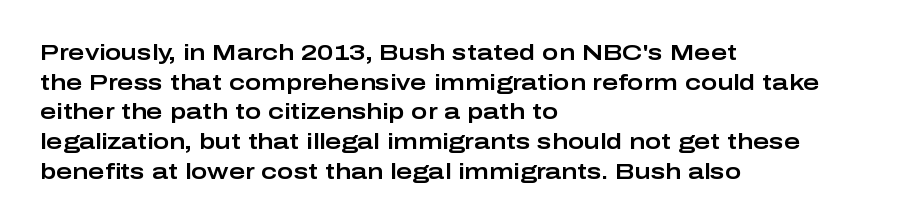
Q: Is the text italic (slanted)? A: No, it is upright.
Q: Is the text underlined? A: No.
Q: How is the paragraph aligned? A: Left-aligned.
Q: Is the spacing between letters normal or unusually wide? A: Normal.
Q: Is the spacing between lines tight, normal or loose? A: Normal.
